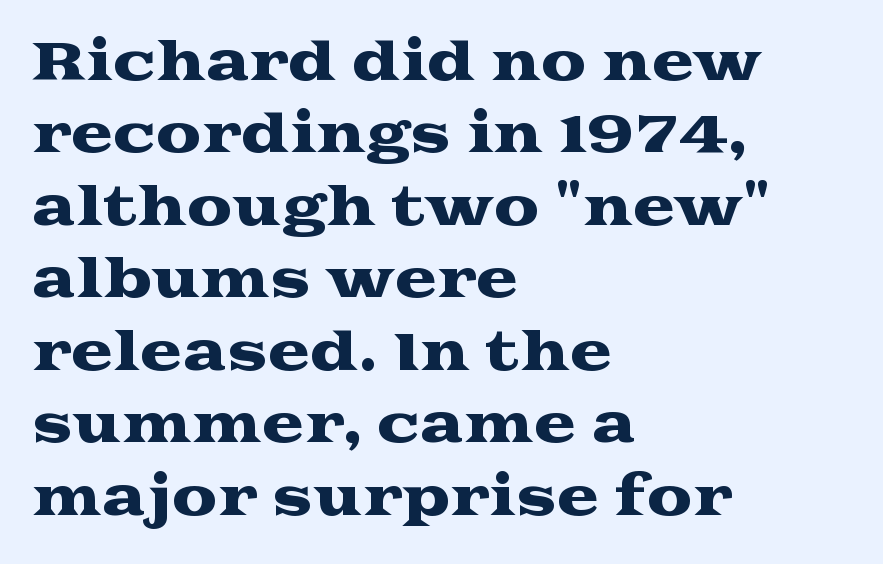
{"serif": "yes", "italic": "no", "width": "wide", "stroke_contrast": "medium", "x_height": "medium", "monospaced": "no", "underline": "no", "align": "left", "line_spacing": "normal", "line_spacing_ratio": 1.42, "letter_spacing": "normal", "letter_spacing_em": 0.0, "glyph_px": 51}
